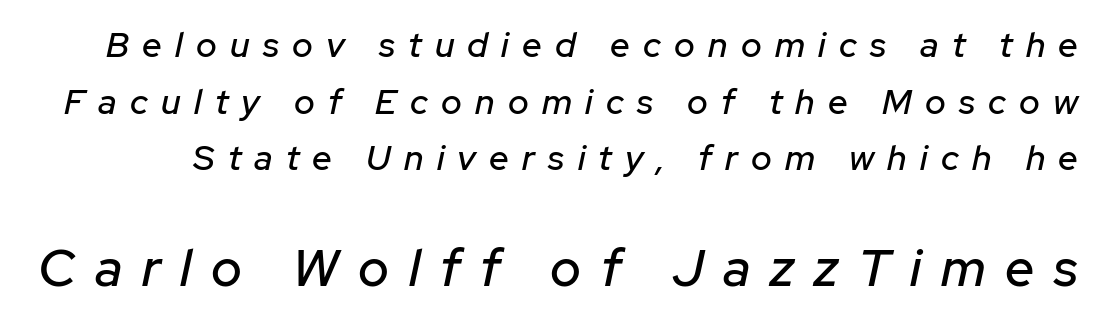
The image shows 52 px text type, italic (leaning right); set normal line spacing (1.62x), unusually wide letter spacing (+0.38 em), not underlined; the second (bottom) block is 1.49x larger; low stroke contrast and a medium x-height.
